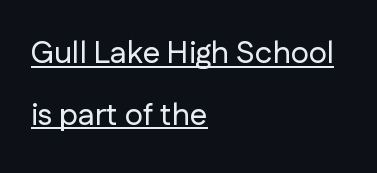
{"serif": "no", "italic": "no", "width": "normal", "stroke_contrast": "low", "x_height": "medium", "monospaced": "no", "underline": "yes", "align": "left", "line_spacing": "loose", "line_spacing_ratio": 1.99, "letter_spacing": "normal", "letter_spacing_em": 0.0, "glyph_px": 31}
